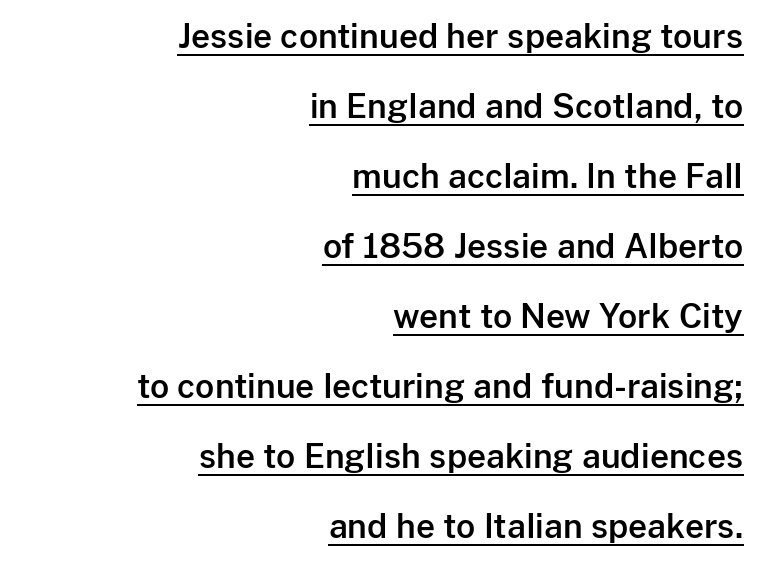
Q: Is the text italic (slanted)? A: No, it is upright.
Q: Is the typeface a serif or a sans-serif typeface? A: Sans-serif.
Q: Is the text underlined? A: Yes.
Q: How is the paragraph aligned? A: Right-aligned.
Q: Is the spacing between letters normal or unusually wide? A: Normal.
Q: Is the spacing between lines tight, normal or loose? A: Loose.
Q: Width (condensed, normal, or wide)? A: Normal.
Q: Stroke contrast? A: Low.
Q: x-height? A: Medium.
Q: Monospaced? A: No.
